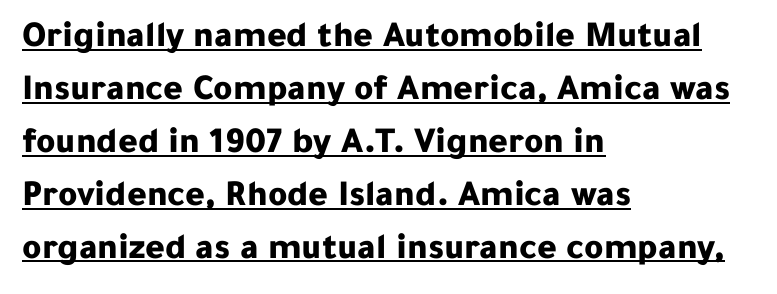
These lines are rendered in a variable-pitch font. Posture: vertical. Teacher's note: observe the even left margin — that is flush-left alignment. Weight check: bold — yes, fully. Rows of type keep a routine distance in the vertical direction.
